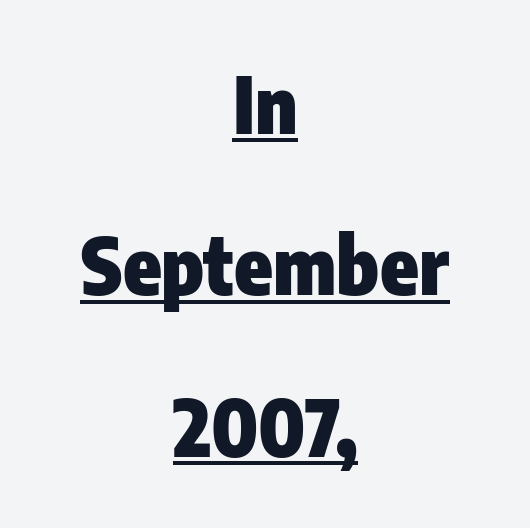
The image shows 78 px heavy, condensed sans-serif type, upright; set centered, loose line spacing (2.07x), normal letter spacing, underlined; low stroke contrast and a medium x-height.
